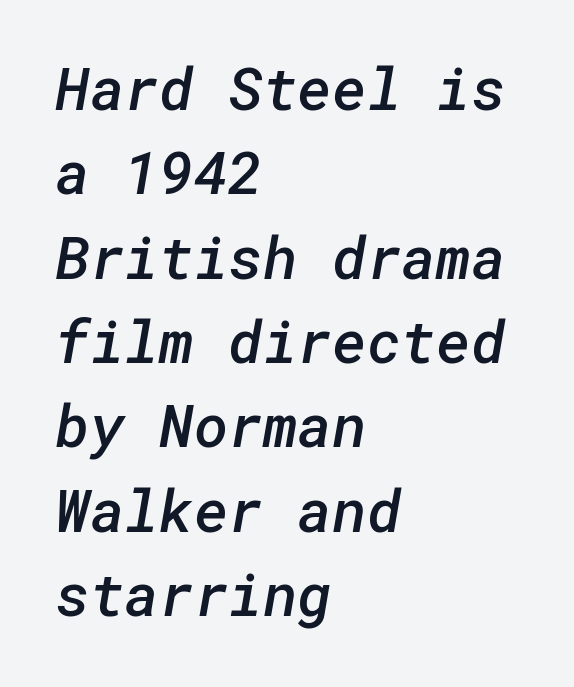
{"serif": "no", "bold": "semi", "weight": "semibold", "width": "normal", "stroke_contrast": "low", "x_height": "medium", "underline": "no", "align": "left", "line_spacing": "normal", "line_spacing_ratio": 1.43, "letter_spacing": "normal", "letter_spacing_em": 0.0, "glyph_px": 59}
